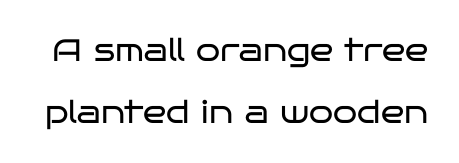
Q: Is the text bold? A: No.
Q: Is the text italic (slanted)? A: No, it is upright.
Q: Is the typeface a serif or a sans-serif typeface? A: Sans-serif.
Q: Is the text underlined? A: No.
Q: Is the spacing between letters normal or unusually wide? A: Normal.
Q: Is the spacing between lines tight, normal or loose? A: Loose.
Q: Width (condensed, normal, or wide)? A: Wide.
Q: Stroke contrast? A: Low.
Q: x-height? A: Large.
Q: Monospaced? A: No.
